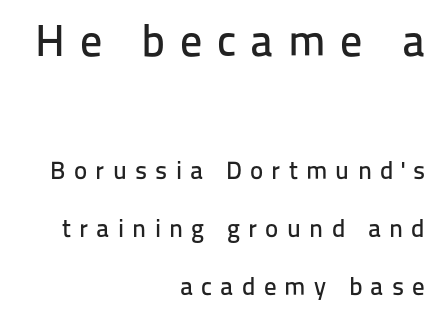
Q: Is the text italic (slanted)? A: No, it is upright.
Q: Is the typeface a serif or a sans-serif typeface? A: Sans-serif.
Q: Is the text underlined? A: No.
Q: How is the paragraph aligned? A: Right-aligned.
Q: Is the spacing between letters normal or unusually wide? A: Unusually wide.
Q: Is the spacing between lines tight, normal or loose? A: Loose.
Q: Which block of text is set in a larger size, the first (top) or the second (bottom)? A: The first (top) one.
Q: Width (condensed, normal, or wide)? A: Normal.
Q: Stroke contrast? A: Low.
Q: x-height? A: Medium.
Q: Monospaced? A: No.
